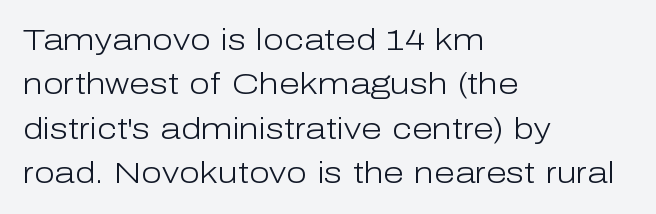
{"serif": "no", "italic": "no", "bold": "no", "weight": "light", "width": "normal", "stroke_contrast": "low", "x_height": "medium", "monospaced": "no", "underline": "no", "align": "left", "line_spacing": "normal", "line_spacing_ratio": 1.48, "letter_spacing": "normal", "letter_spacing_em": 0.0, "glyph_px": 30}
